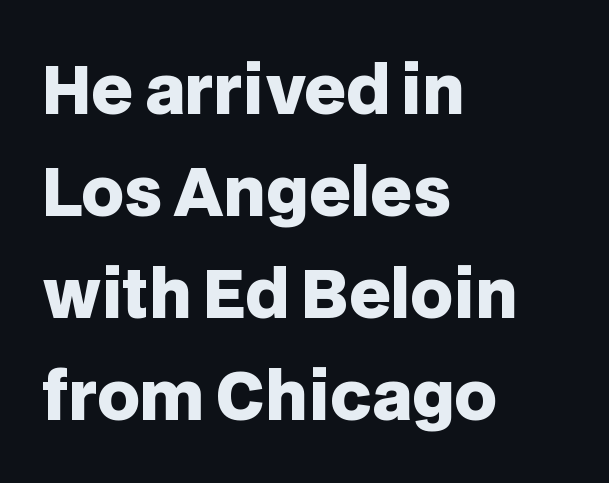
{"serif": "no", "italic": "no", "bold": "yes", "weight": "heavy", "width": "normal", "stroke_contrast": "low", "x_height": "large", "monospaced": "no", "underline": "no", "align": "left", "line_spacing": "normal", "line_spacing_ratio": 1.57, "letter_spacing": "normal", "letter_spacing_em": 0.0, "glyph_px": 65}
